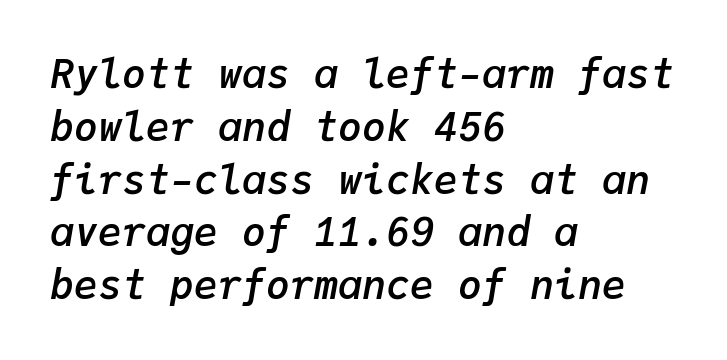
The image shows 40 px semibold type, italic (leaning right), monospaced; set left-aligned, normal line spacing (1.32x), normal letter spacing, not underlined; low stroke contrast and a medium x-height.
